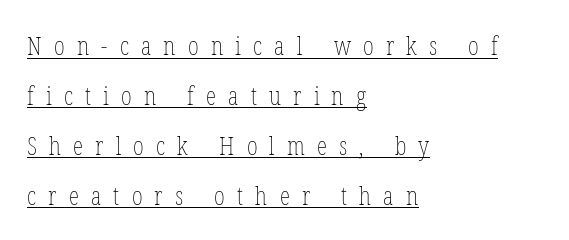
{"italic": "no", "bold": "no", "underline": "yes", "align": "left", "line_spacing": "loose", "line_spacing_ratio": 1.92, "letter_spacing": "wide", "letter_spacing_em": 0.47, "glyph_px": 26}
